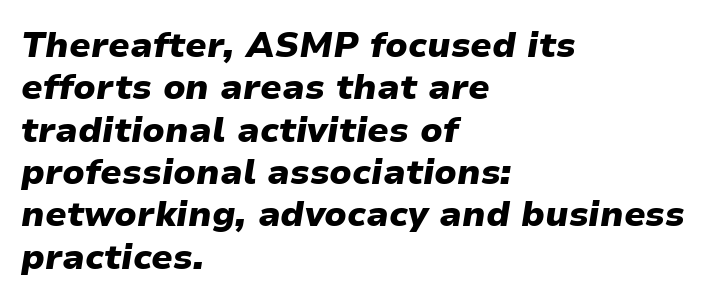
{"italic": "yes", "lean": "right", "slant_degrees": 9, "bold": "yes", "weight": "heavy", "width": "normal", "stroke_contrast": "low", "x_height": "medium", "monospaced": "no", "underline": "no", "align": "left", "line_spacing_ratio": 1.21, "letter_spacing": "normal", "letter_spacing_em": 0.0, "glyph_px": 35}
